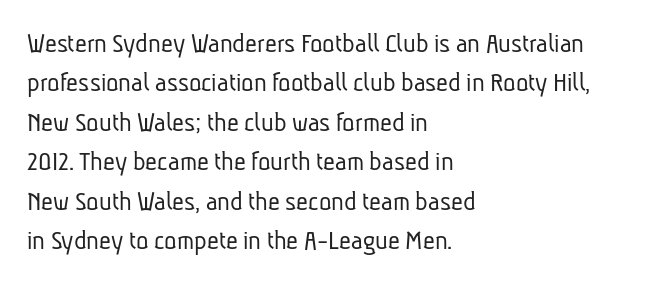
The image shows 29 px light, condensed sans-serif type; set left-aligned, normal line spacing (1.36x), normal letter spacing, not underlined; low stroke contrast and a medium x-height.
